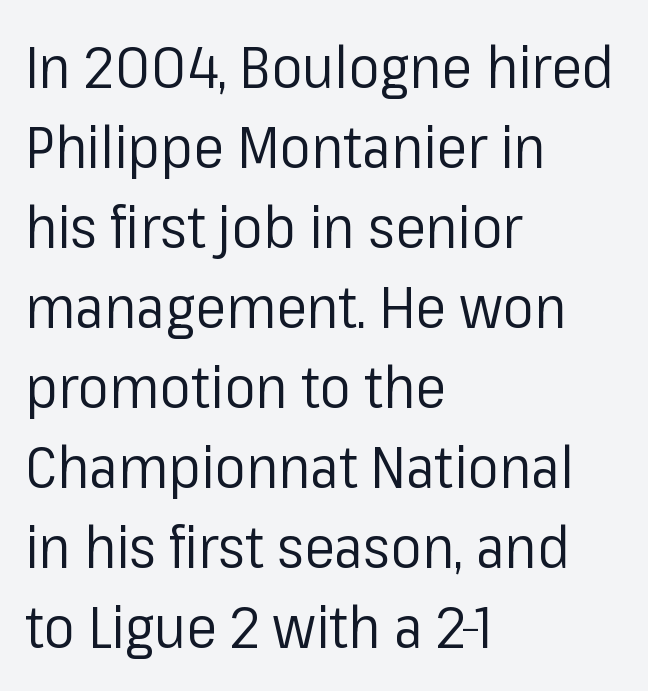
The image shows 58 px regular-weight sans-serif type, upright; set left-aligned, normal line spacing (1.38x), normal letter spacing, not underlined; low stroke contrast and a medium x-height.
